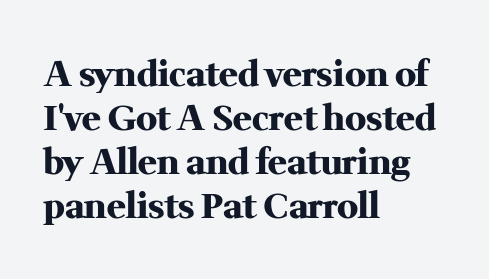
Q: Is the text bold? A: Yes.
Q: Is the text italic (slanted)? A: No, it is upright.
Q: Is the typeface a serif or a sans-serif typeface? A: Serif.
Q: Is the text underlined? A: No.
Q: How is the paragraph aligned? A: Left-aligned.
Q: Is the spacing between letters normal or unusually wide? A: Normal.
Q: Is the spacing between lines tight, normal or loose? A: Normal.
Q: Width (condensed, normal, or wide)? A: Normal.
Q: Stroke contrast? A: Medium.
Q: x-height? A: Medium.
Q: Monospaced? A: No.
